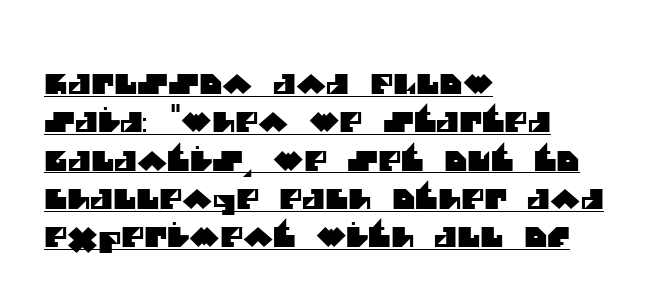
Q: Is the typeface a serif or a sans-serif typeface? A: Sans-serif.
Q: Is the text underlined? A: Yes.
Q: How is the paragraph aligned? A: Left-aligned.
Q: Is the spacing between letters normal or unusually wide? A: Normal.
Q: Is the spacing between lines tight, normal or loose? A: Normal.
Q: Width (condensed, normal, or wide)? A: Normal.
Q: Stroke contrast? A: Medium.
Q: x-height? A: Large.
Q: Monospaced? A: No.
